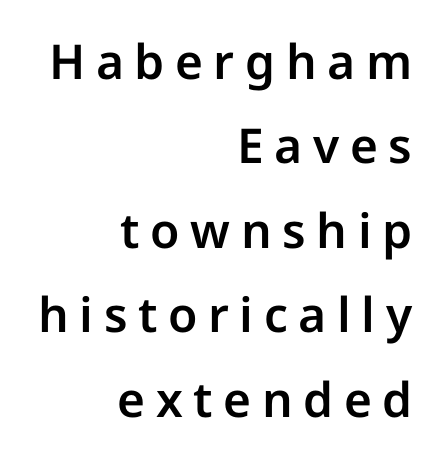
Q: Is the text italic (slanted)? A: No, it is upright.
Q: Is the typeface a serif or a sans-serif typeface? A: Sans-serif.
Q: Is the text underlined? A: No.
Q: How is the paragraph aligned? A: Right-aligned.
Q: Is the spacing between letters normal or unusually wide? A: Unusually wide.
Q: Width (condensed, normal, or wide)? A: Normal.
Q: Stroke contrast? A: Low.
Q: x-height? A: Medium.
Q: Monospaced? A: No.
